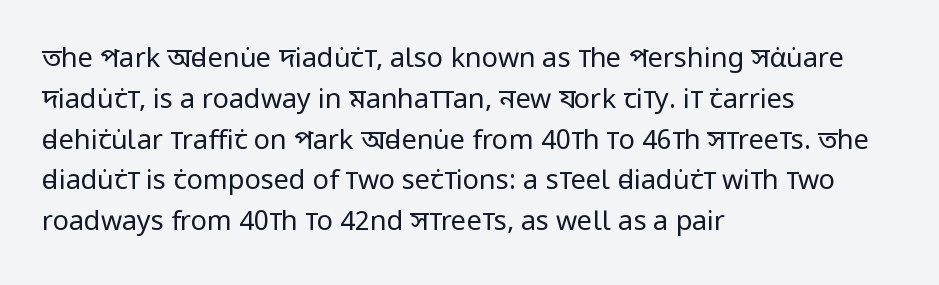
The image shows 27 px text type, upright; set left-aligned, normal line spacing (1.51x), normal letter spacing, not underlined.
